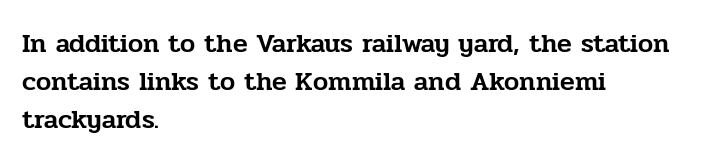
{"italic": "no", "underline": "no", "align": "left", "line_spacing": "normal", "line_spacing_ratio": 1.4, "letter_spacing": "normal", "letter_spacing_em": 0.0, "glyph_px": 27}
